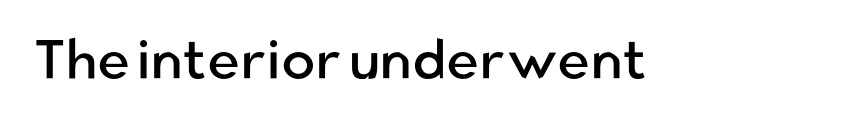
Q: Is the text bold? A: No.
Q: Is the text italic (slanted)? A: No, it is upright.
Q: Is the typeface a serif or a sans-serif typeface? A: Sans-serif.
Q: Is the text underlined? A: No.
Q: Is the spacing between letters normal or unusually wide? A: Normal.
Q: Width (condensed, normal, or wide)? A: Normal.
Q: Stroke contrast? A: Low.
Q: x-height? A: Medium.
Q: Monospaced? A: No.
